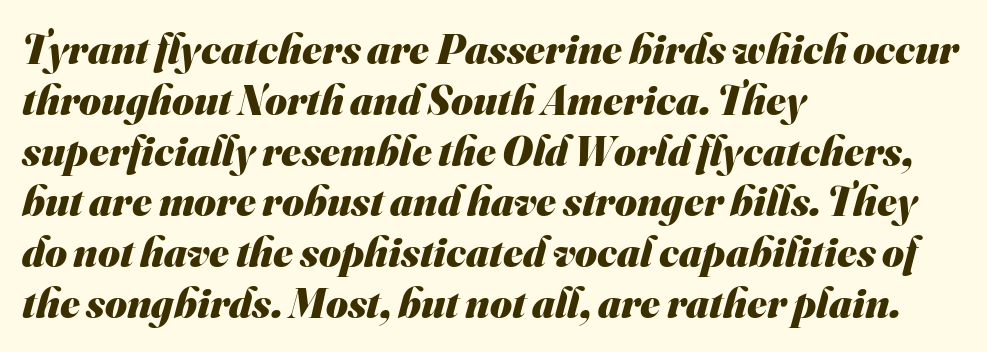
In CSS terms this would be text-align: left. This sample has the flowing, uneven cadence of proportional lettering. Look at the bottom of the vertical strokes: they stop flat, with no serifs. Set as a true bold cut, around the 700 mark.
